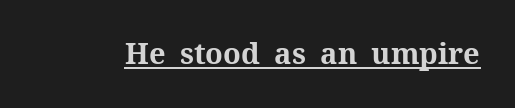
Q: Is the text bold? A: Yes.
Q: Is the text italic (slanted)? A: No, it is upright.
Q: Is the typeface a serif or a sans-serif typeface? A: Serif.
Q: Is the text underlined? A: Yes.
Q: Is the spacing between letters normal or unusually wide? A: Normal.
Q: Width (condensed, normal, or wide)? A: Normal.
Q: Stroke contrast? A: Medium.
Q: x-height? A: Medium.
Q: Monospaced? A: No.
